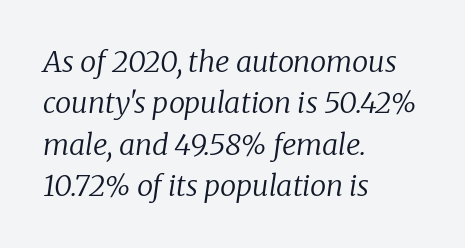
{"serif": "yes", "italic": "yes", "lean": "right", "slant_degrees": 8, "bold": "no", "weight": "regular", "width": "normal", "stroke_contrast": "low", "x_height": "medium", "monospaced": "no", "underline": "no", "align": "left", "line_spacing": "normal", "line_spacing_ratio": 1.43, "letter_spacing": "normal", "letter_spacing_em": 0.0, "glyph_px": 29}
